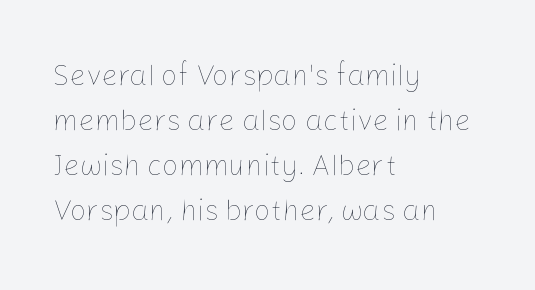
{"italic": "no", "bold": "no", "weight": "thin", "width": "normal", "stroke_contrast": "low", "x_height": "medium", "monospaced": "no", "underline": "no", "align": "left", "line_spacing": "normal", "line_spacing_ratio": 1.55, "letter_spacing": "normal", "letter_spacing_em": 0.0, "glyph_px": 29}
